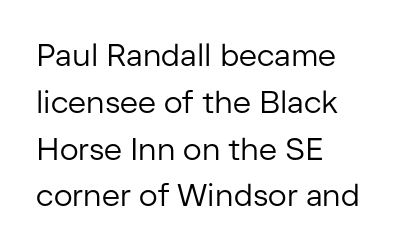
The image shows 31 px regular-weight sans-serif type, upright; set left-aligned, normal line spacing (1.51x), normal letter spacing, not underlined; low stroke contrast and a medium x-height.
